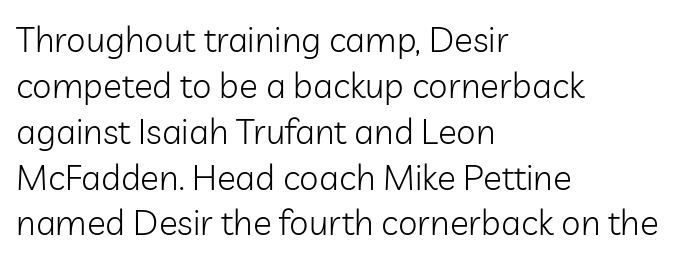
Q: Is the text bold? A: No.
Q: Is the text italic (slanted)? A: No, it is upright.
Q: Is the typeface a serif or a sans-serif typeface? A: Sans-serif.
Q: Is the text underlined? A: No.
Q: How is the paragraph aligned? A: Left-aligned.
Q: Is the spacing between letters normal or unusually wide? A: Normal.
Q: Is the spacing between lines tight, normal or loose? A: Normal.
Q: Width (condensed, normal, or wide)? A: Normal.
Q: Stroke contrast? A: Low.
Q: x-height? A: Medium.
Q: Monospaced? A: No.
